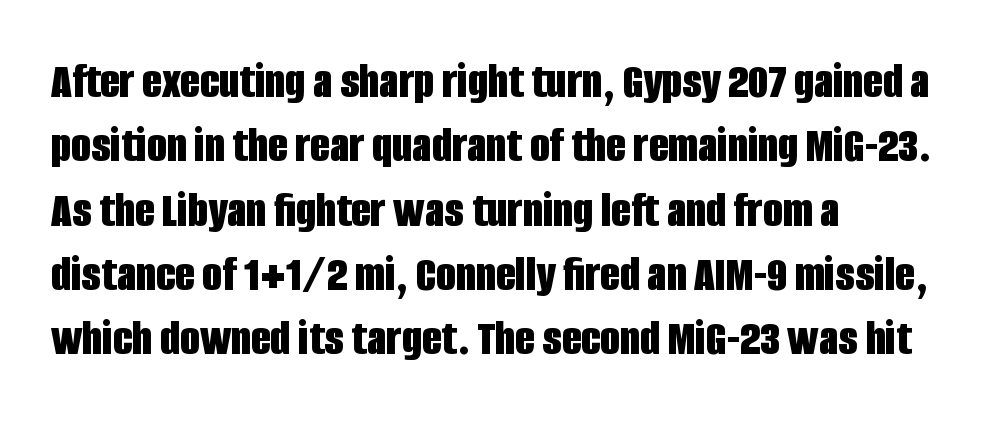
{"serif": "no", "italic": "no", "bold": "yes", "weight": "bold", "width": "condensed", "stroke_contrast": "low", "x_height": "large", "monospaced": "no", "underline": "no", "align": "left", "line_spacing": "normal", "line_spacing_ratio": 1.26, "letter_spacing": "normal", "letter_spacing_em": 0.0, "glyph_px": 51}
